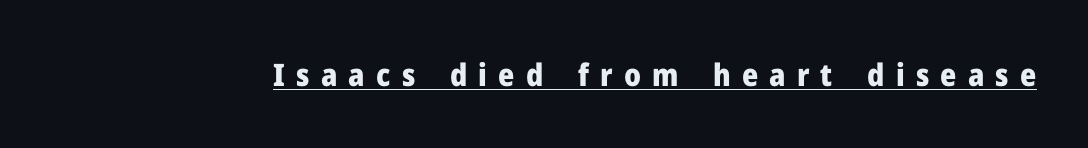
Q: Is the text bold? A: Yes.
Q: Is the text italic (slanted)? A: No, it is upright.
Q: Is the typeface a serif or a sans-serif typeface? A: Sans-serif.
Q: Is the text underlined? A: Yes.
Q: Is the spacing between letters normal or unusually wide? A: Unusually wide.
Q: Width (condensed, normal, or wide)? A: Normal.
Q: Stroke contrast? A: Low.
Q: x-height? A: Medium.
Q: Monospaced? A: No.
